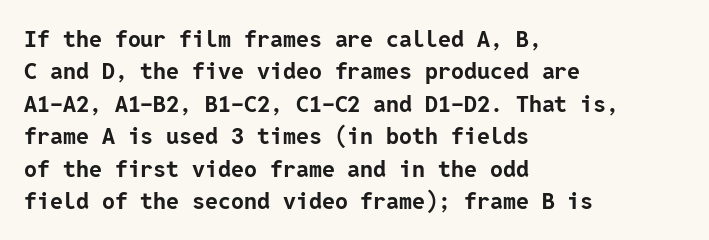
The image shows 23 px bold type, upright; set left-aligned, normal line spacing (1.41x), normal letter spacing, not underlined.
